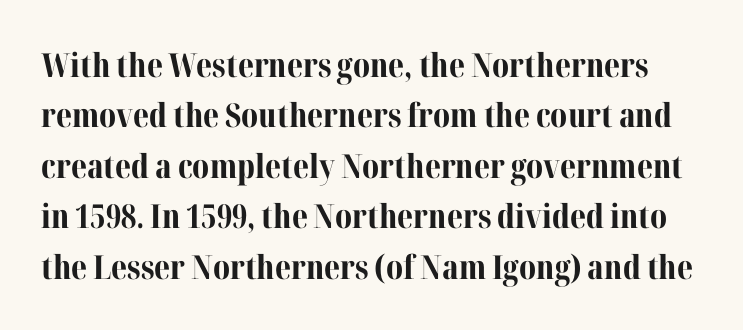
{"serif": "yes", "italic": "no", "bold": "yes", "weight": "bold", "width": "normal", "stroke_contrast": "medium", "x_height": "medium", "monospaced": "no", "underline": "no", "line_spacing": "normal", "line_spacing_ratio": 1.53, "letter_spacing": "normal", "letter_spacing_em": 0.0, "glyph_px": 33}
